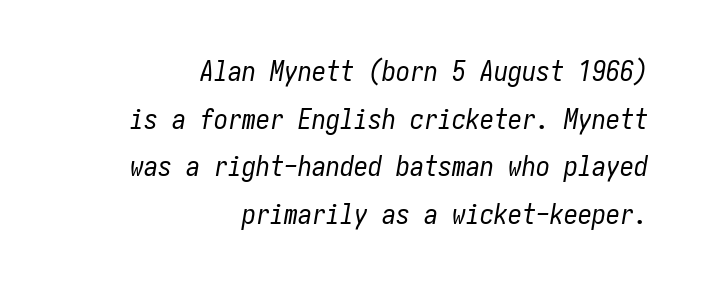
The image shows 28 px regular-weight, condensed type, italic (leaning right); set right-aligned, normal line spacing (1.7x), normal letter spacing, not underlined; low stroke contrast and a medium x-height.
